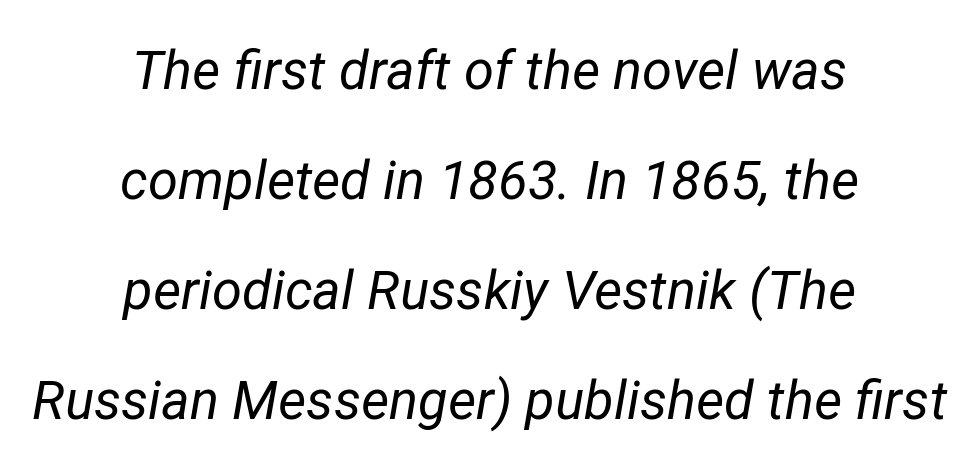
No extra tracking has been applied to these lines. Is the stroke heavy? The answer is a plain regular-or-lighter. In terms of posture, this sample is oblique. Decoration check: the copy has no underline. The compositor balanced each line on the midline. These lines are rendered in a variable-pitch font.
